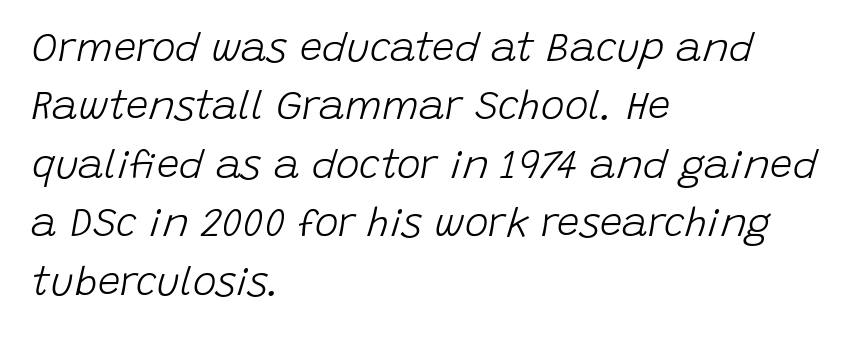
Anything drawn beneath the words? Only blank space. No letter is thick-stroked: the sample isn't bold. The rows are spaced the way most documents space them. The passage shown is typed in a proportional face where columns would drift. Does extra space separate the letters? No, they use regular spacing.
